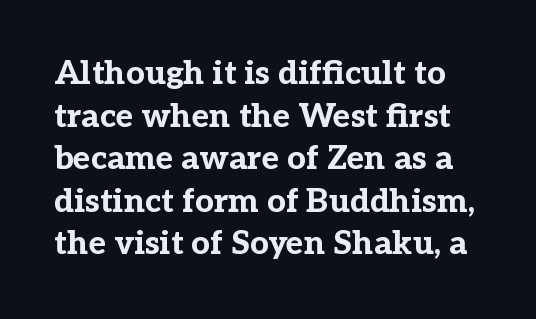
Classification — serif. This sample uses plain, unmodified letter spacing. The passage shown is typed in a proportional face where columns would drift. Honestly, the row spacing looks completely unremarkable. The glyphs have the mass of a bold cut. Check the space under the baseline: it is left empty.
